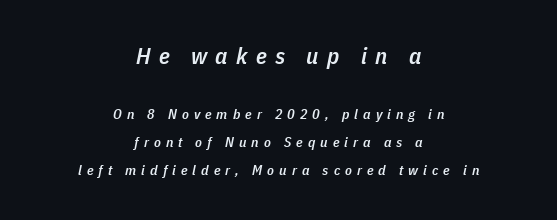
The image shows 23 px text type, italic (leaning right); set centered, loose line spacing (2.0x), unusually wide letter spacing (+0.36 em), not underlined; the first (top) block is 1.64x larger.
